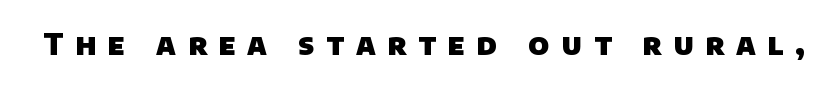
{"serif": "no", "bold": "yes", "weight": "heavy", "width": "normal", "stroke_contrast": "low", "x_height": "large", "monospaced": "no", "underline": "no", "letter_spacing": "wide", "letter_spacing_em": 0.41, "glyph_px": 29}
